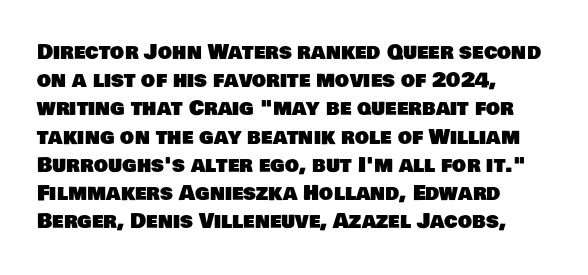
Unmarked baselines from the first word to the last. Words appear dense and cohesive because spacing is normal. Regarding leading, the lines here are spaced in the standard way. Each line starts at the same left margin while the right side varies.
